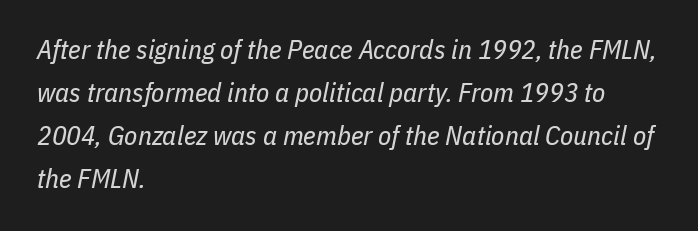
{"italic": "yes", "lean": "right", "slant_degrees": 11, "bold": "no", "underline": "no", "align": "left", "line_spacing": "normal", "line_spacing_ratio": 1.59, "letter_spacing": "normal", "letter_spacing_em": 0.0, "glyph_px": 27}
